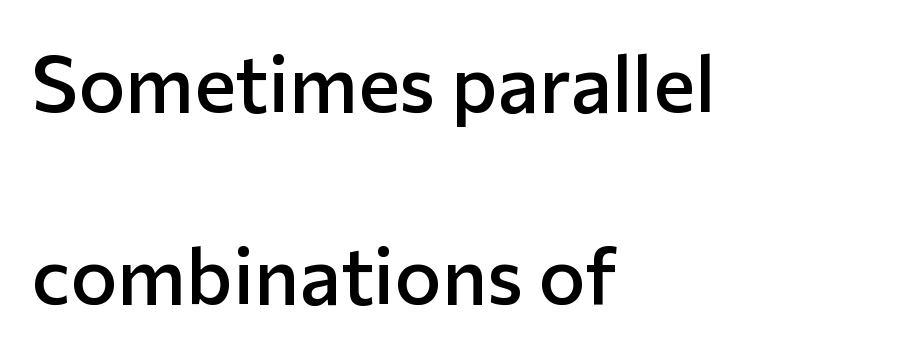
{"serif": "no", "italic": "no", "bold": "semi", "weight": "semibold", "width": "normal", "stroke_contrast": "low", "x_height": "medium", "monospaced": "no", "underline": "no", "align": "left", "line_spacing": "loose", "line_spacing_ratio": 2.43, "letter_spacing": "normal", "letter_spacing_em": 0.0, "glyph_px": 79}
